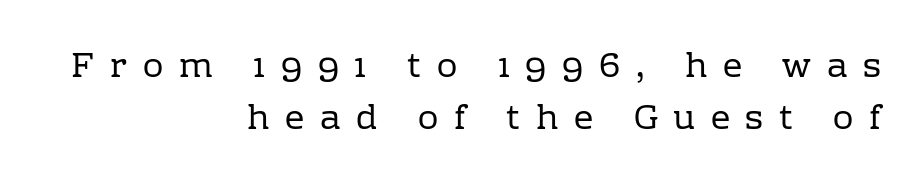
The image shows 34 px regular-weight serif type, upright; set right-aligned, normal line spacing (1.52x), unusually wide letter spacing (+0.46 em), not underlined; low stroke contrast and a medium x-height.
